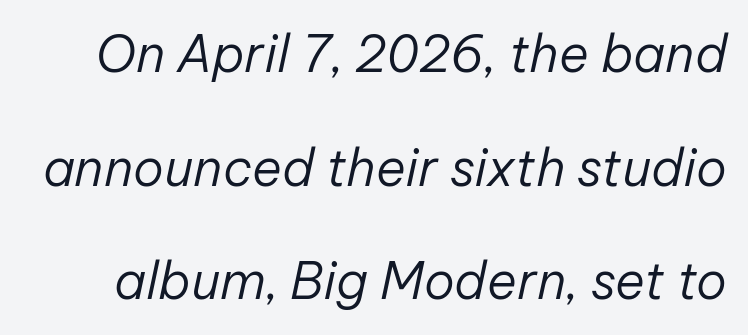
The image shows 51 px regular-weight type, italic (leaning right); set loose line spacing (2.23x), normal letter spacing, not underlined; low stroke contrast and a medium x-height.
